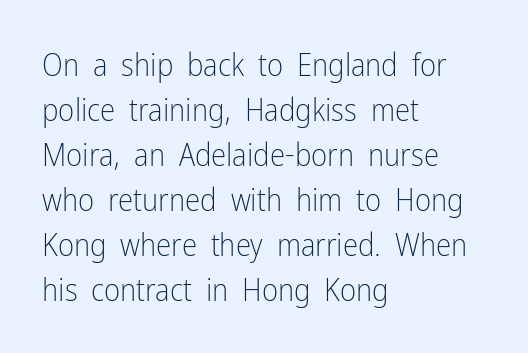
The compositor pushed each line to the left boundary. Horizontal bands of white between lines are of average thickness. The characters are drawn with everyday or finer stroke widths. Quick note: underline off. There is no visible air inserted between adjacent glyphs.
